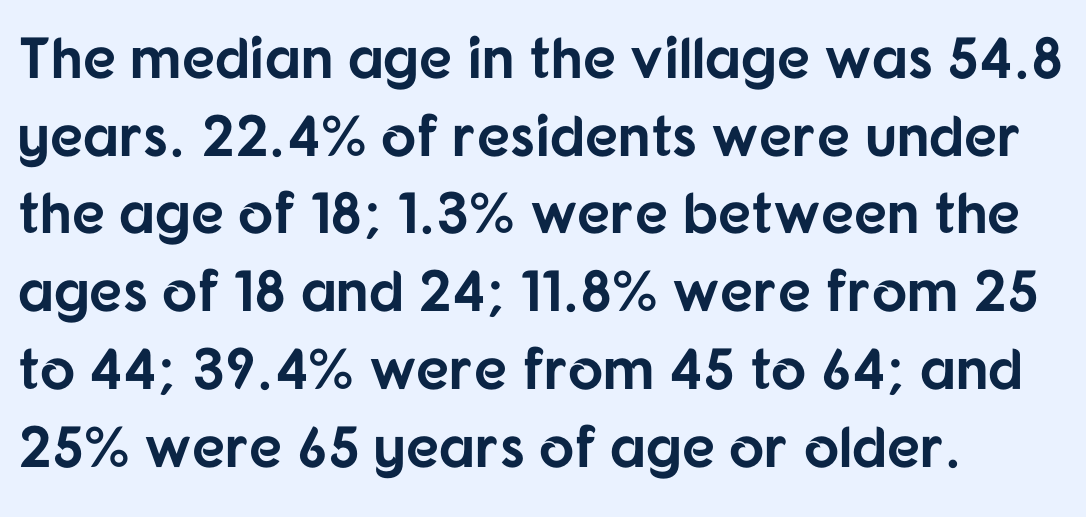
Q: Is the text bold? A: Yes.
Q: Is the text italic (slanted)? A: No, it is upright.
Q: Is the typeface a serif or a sans-serif typeface? A: Sans-serif.
Q: Is the text underlined? A: No.
Q: How is the paragraph aligned? A: Left-aligned.
Q: Is the spacing between letters normal or unusually wide? A: Normal.
Q: Is the spacing between lines tight, normal or loose? A: Normal.
Q: Width (condensed, normal, or wide)? A: Normal.
Q: Stroke contrast? A: Low.
Q: x-height? A: Medium.
Q: Monospaced? A: No.
